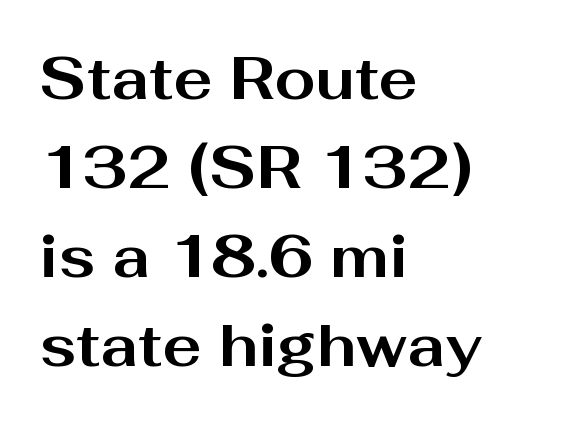
The passage shown is typed in a proportional face where columns would drift. This sample uses an upright cut, with every glyph sitting square on the baseline. Leading matches the norm, producing a regular column. Nothing sits at the stroke ends, so this counts as sans-serif.
